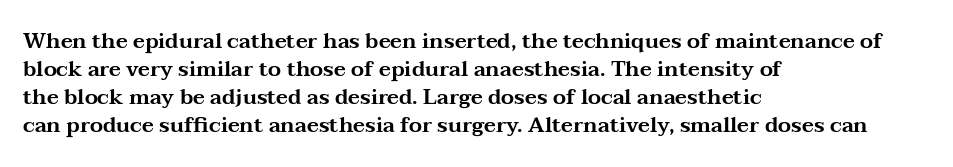
If you measured baseline to baseline, you'd find a middling distance. Descenders are the only things crossing below the line. The lines in this sample share a left origin and differ only in where they stop. Letter spacing: default. Quick note: not italic, upright.
